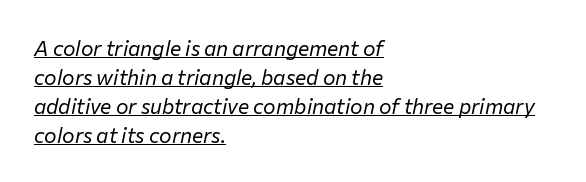
The image shows 21 px text type, italic (leaning right); set left-aligned, normal line spacing (1.38x), normal letter spacing, underlined.
